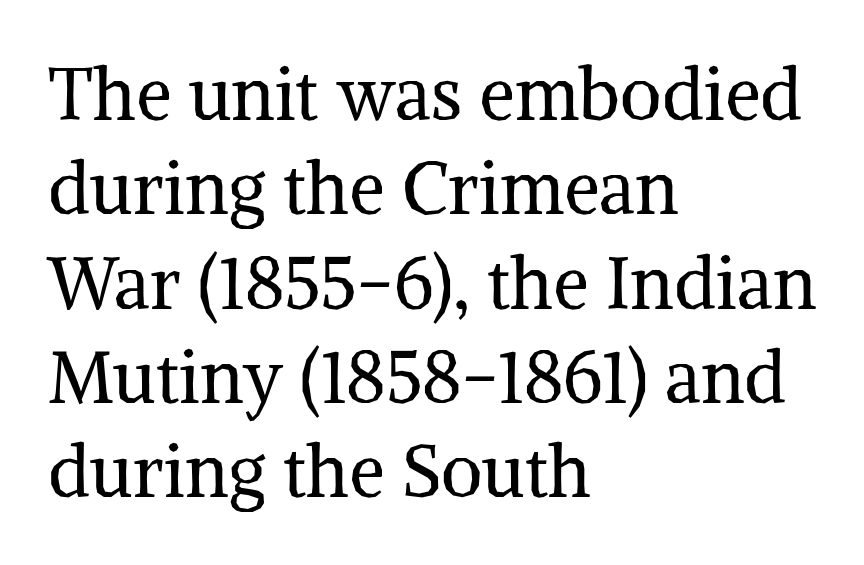
{"serif": "yes", "italic": "no", "bold": "no", "weight": "regular", "width": "normal", "stroke_contrast": "medium", "x_height": "medium", "monospaced": "no", "underline": "no", "align": "left", "line_spacing": "normal", "line_spacing_ratio": 1.31, "letter_spacing": "normal", "letter_spacing_em": 0.0, "glyph_px": 72}
